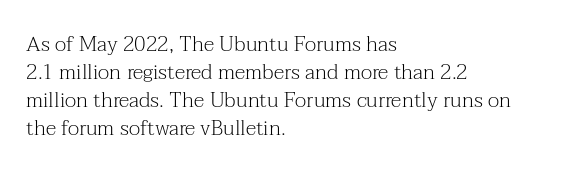
Q: Is the text bold? A: No.
Q: Is the text italic (slanted)? A: No, it is upright.
Q: Is the text underlined? A: No.
Q: How is the paragraph aligned? A: Left-aligned.
Q: Is the spacing between letters normal or unusually wide? A: Normal.
Q: Is the spacing between lines tight, normal or loose? A: Normal.
